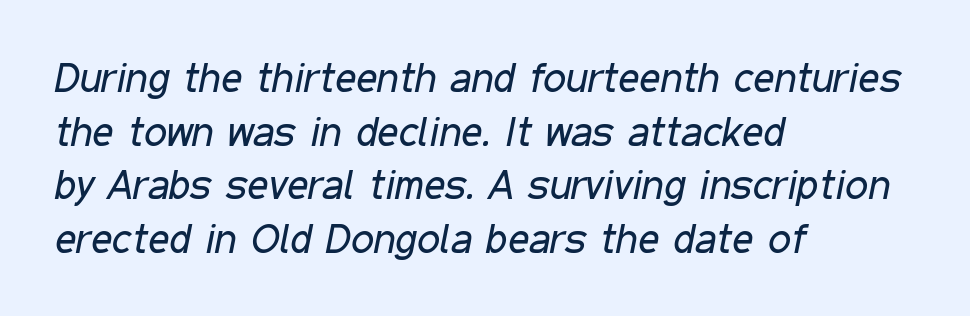
{"italic": "yes", "lean": "right", "slant_degrees": 11, "bold": "no", "weight": "regular", "width": "condensed", "stroke_contrast": "low", "x_height": "medium", "monospaced": "no", "underline": "no", "align": "left", "line_spacing": "normal", "line_spacing_ratio": 1.31, "letter_spacing": "normal", "letter_spacing_em": 0.0, "glyph_px": 41}
